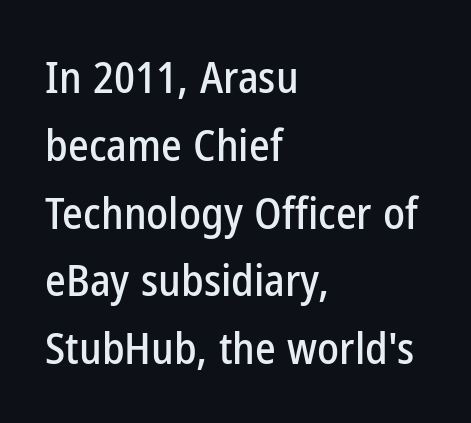
The tracking reads as untouched default to a designer's eye. Stroke terminals: plain, sans-serif. The passage shown is typed in a proportional face where columns would drift. This is roman type, the default non-slanted kind. The ragged edge is on the right, which tells us the setting is flush left.
